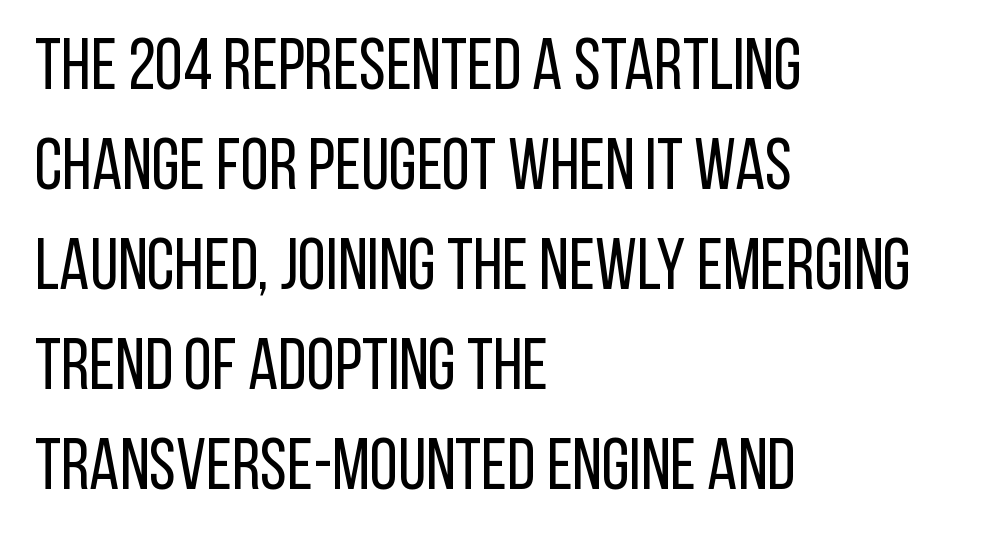
Is there any slant? The stems are plumb. In CSS terms this would be text-align: left. Nobody touched the tracking dial on this one. Letters have the restrained weight of plain body copy at most.
